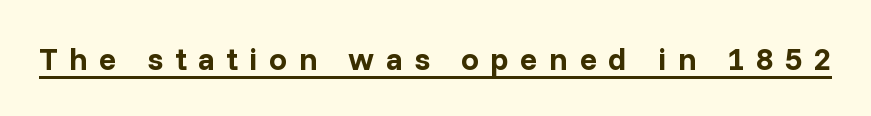
The image shows 32 px bold sans-serif type, upright; set unusually wide letter spacing (+0.36 em), underlined; low stroke contrast and a medium x-height.
